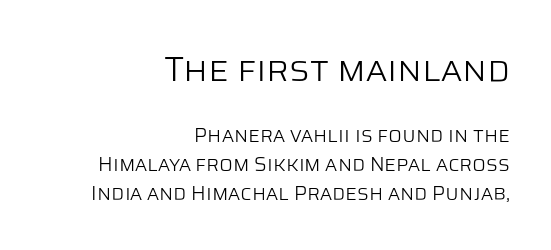
You could not count columns in this text — the font is proportionally spaced. This block has exactly the height ordinary leading produces. Standard letterfit; no display-style spreading of the glyphs. Nobody drew a line under any word here. Caption: face not bold, strokes unweighted.
